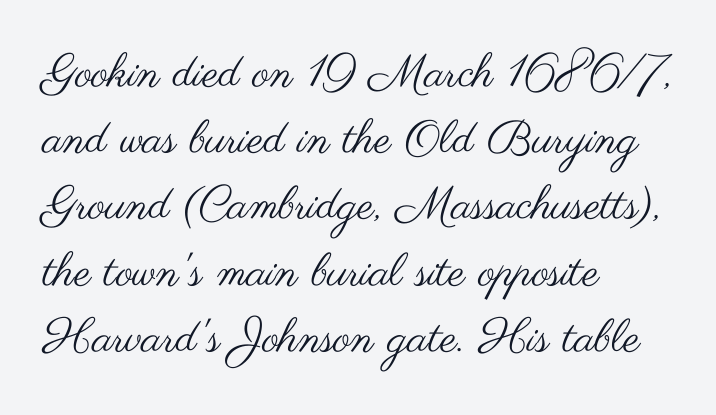
{"serif": "no", "bold": "no", "weight": "regular", "width": "wide", "stroke_contrast": "medium", "x_height": "small", "monospaced": "no", "underline": "no", "align": "left", "line_spacing": "normal", "line_spacing_ratio": 1.44, "letter_spacing": "normal", "letter_spacing_em": 0.0, "glyph_px": 46}
